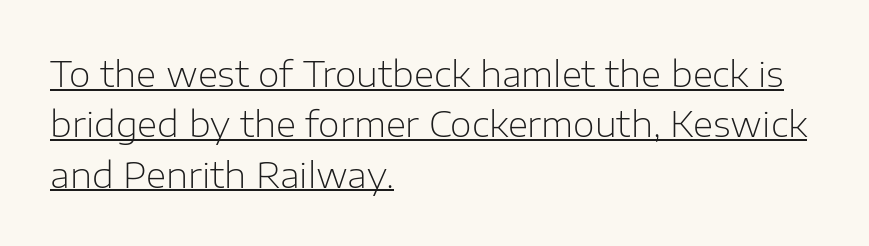
{"serif": "no", "italic": "no", "bold": "no", "weight": "light", "width": "normal", "stroke_contrast": "low", "x_height": "medium", "monospaced": "no", "underline": "yes", "align": "left", "line_spacing": "normal", "line_spacing_ratio": 1.44, "letter_spacing": "normal", "letter_spacing_em": 0.0, "glyph_px": 35}
